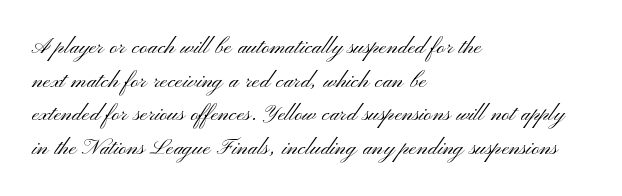
The image shows 28 px light, wide sans-serif type; set left-aligned, line spacing 1.2x, normal letter spacing, not underlined; medium stroke contrast and a small x-height.
